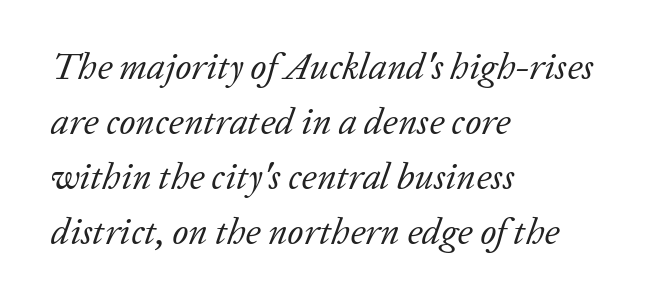
{"serif": "yes", "italic": "yes", "lean": "right", "slant_degrees": 20, "bold": "no", "weight": "regular", "width": "normal", "stroke_contrast": "low", "x_height": "medium", "monospaced": "no", "underline": "no", "align": "left", "line_spacing": "normal", "line_spacing_ratio": 1.49, "letter_spacing": "normal", "letter_spacing_em": 0.0, "glyph_px": 37}
